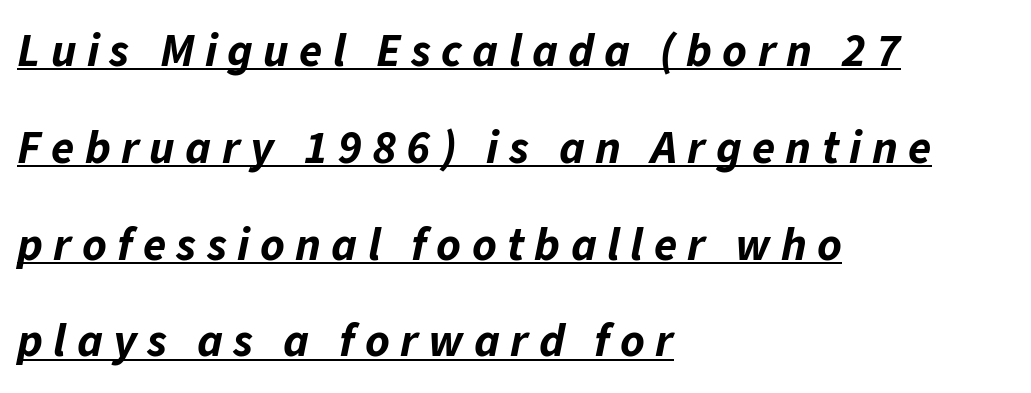
The image shows 47 px bold type, italic (leaning right); set left-aligned, loose line spacing (2.06x), unusually wide letter spacing (+0.22 em), underlined; low stroke contrast and a medium x-height.
